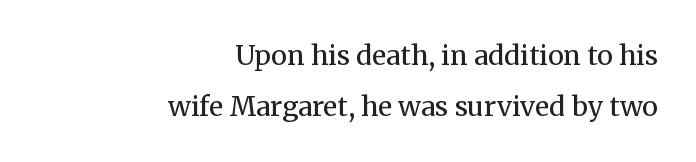
The image shows 27 px text type, upright; set right-aligned, line spacing 1.88x, normal letter spacing, not underlined.
